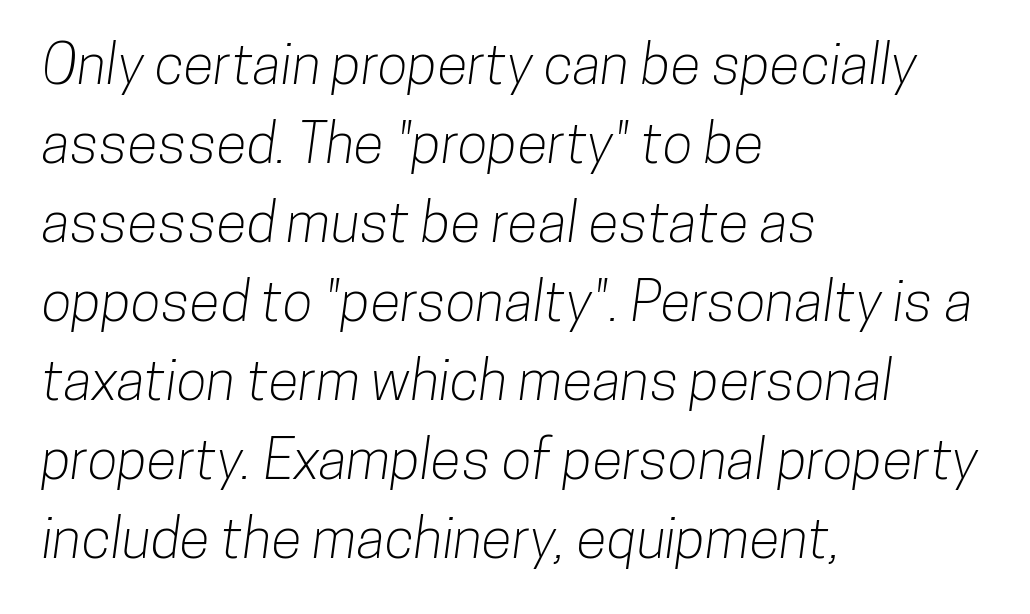
The image shows 56 px condensed sans-serif type; set left-aligned, normal line spacing (1.41x), normal letter spacing, not underlined; low stroke contrast and a medium x-height.
